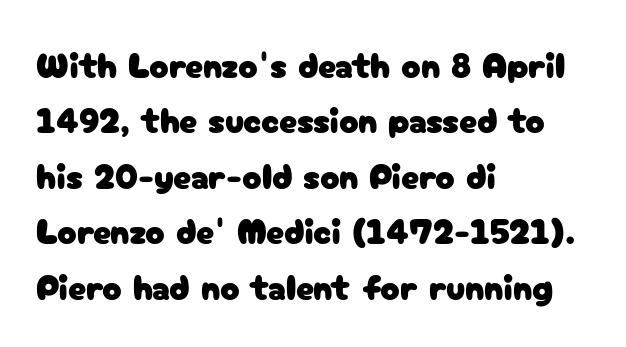
Line beginnings align vertically; line endings do not. Observe the ordinary spacing: letters are neighbours, not strangers. Is there any slant? The stems are plumb. Reading down the column, the eye jumps a familiar distance to each next line.
